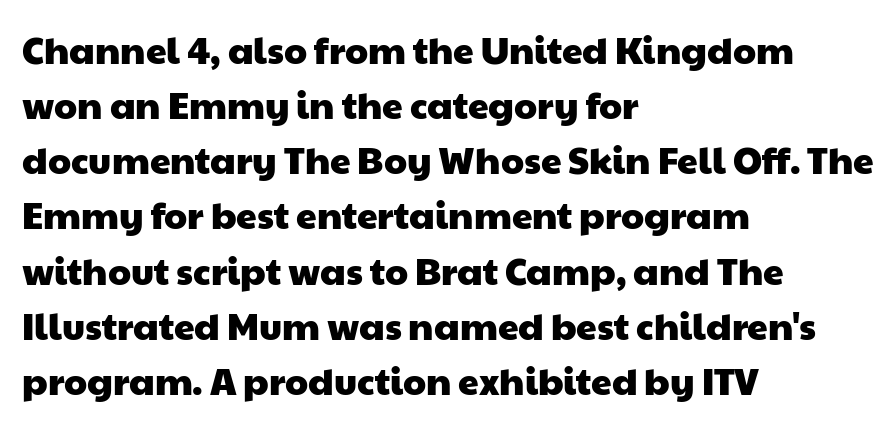
Q: Is the typeface a serif or a sans-serif typeface? A: Sans-serif.
Q: Is the text underlined? A: No.
Q: How is the paragraph aligned? A: Left-aligned.
Q: Is the spacing between letters normal or unusually wide? A: Normal.
Q: Is the spacing between lines tight, normal or loose? A: Normal.
Q: Width (condensed, normal, or wide)? A: Wide.
Q: Stroke contrast? A: Low.
Q: x-height? A: Medium.
Q: Monospaced? A: No.
